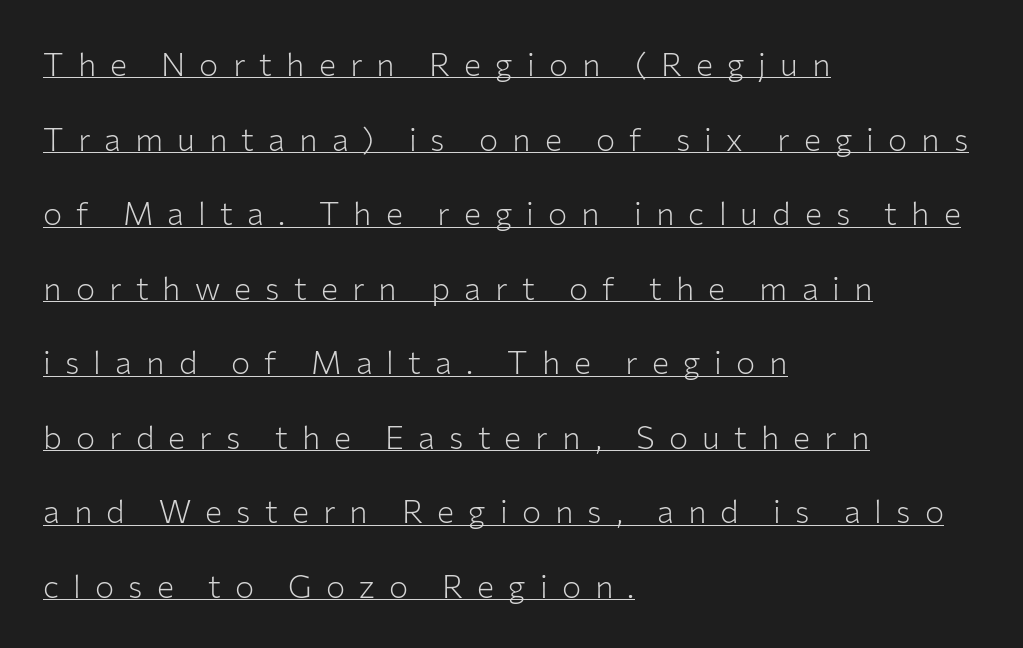
Does the leading feel generous? Absolutely, it's lavish. Quick note: underline on. The letters look calm and open, with moderate or lighter stems. Look at the tracking — it's clearly loosened, letters drifting apart. Character widths vary here, with narrow letters taking less room than wide ones.
